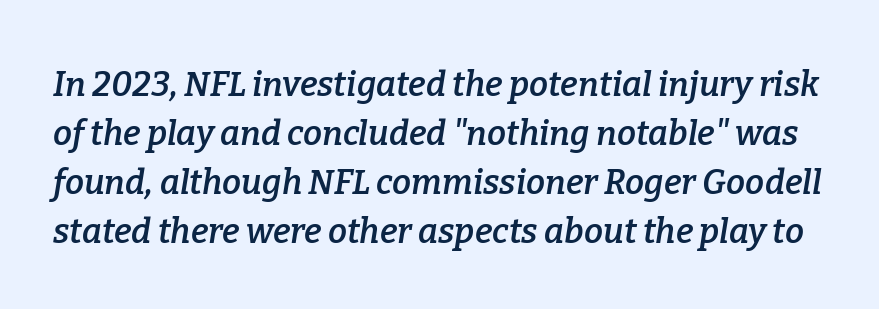
{"serif": "yes", "italic": "yes", "lean": "right", "slant_degrees": 9, "bold": "semi", "weight": "semibold", "width": "normal", "stroke_contrast": "low", "x_height": "medium", "monospaced": "no", "underline": "no", "line_spacing": "normal", "line_spacing_ratio": 1.44, "letter_spacing": "normal", "letter_spacing_em": 0.0, "glyph_px": 34}
